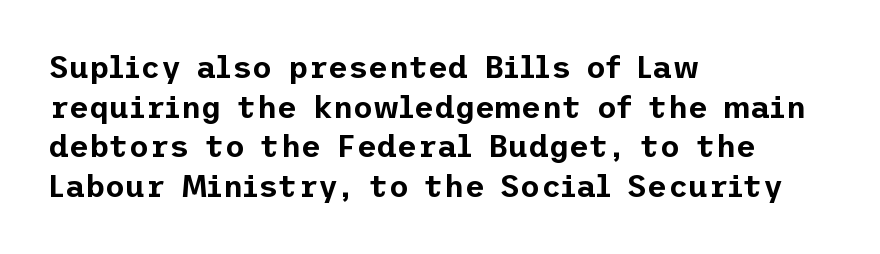
The image shows 31 px sans-serif type, upright; set left-aligned, normal line spacing (1.28x), normal letter spacing, not underlined; low stroke contrast and a medium x-height.
